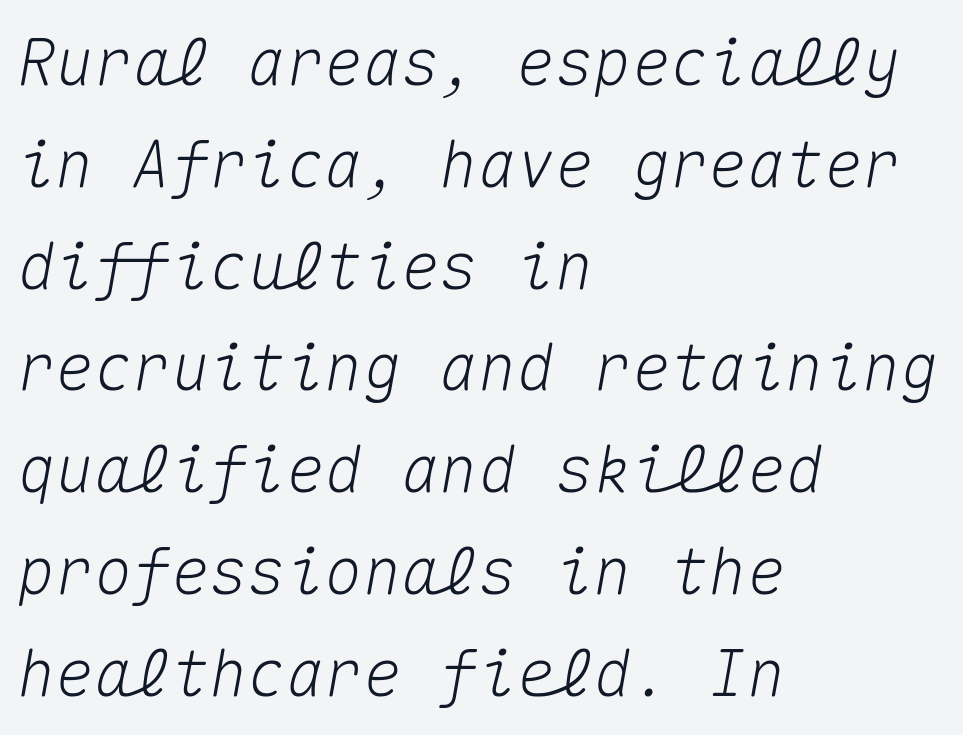
Q: Is the text italic (slanted)? A: Yes, it leans right by about 10 degrees.
Q: Is the text underlined? A: No.
Q: How is the paragraph aligned? A: Left-aligned.
Q: Is the spacing between letters normal or unusually wide? A: Normal.
Q: Is the spacing between lines tight, normal or loose? A: Normal.
Q: Width (condensed, normal, or wide)? A: Normal.
Q: Stroke contrast? A: Medium.
Q: x-height? A: Medium.
Q: Monospaced? A: Yes.
